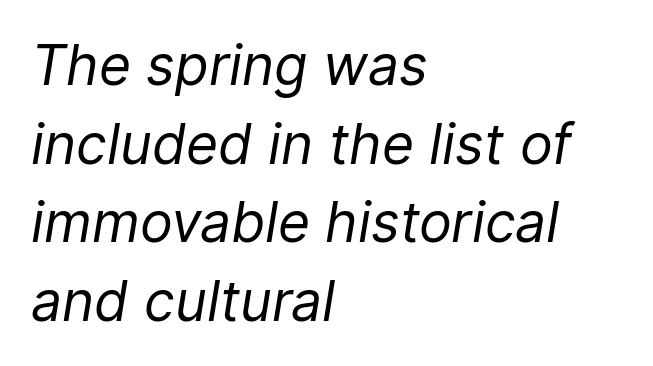
Q: Is the text bold? A: No.
Q: Is the text italic (slanted)? A: Yes, it leans right by about 9 degrees.
Q: Is the text underlined? A: No.
Q: How is the paragraph aligned? A: Left-aligned.
Q: Is the spacing between letters normal or unusually wide? A: Normal.
Q: Is the spacing between lines tight, normal or loose? A: Normal.
Q: Width (condensed, normal, or wide)? A: Normal.
Q: Stroke contrast? A: Low.
Q: x-height? A: Medium.
Q: Monospaced? A: No.
